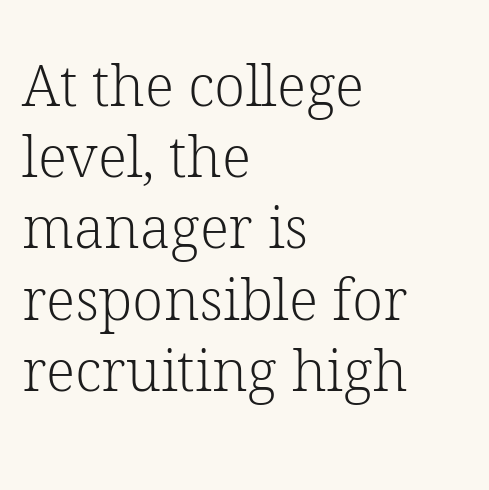
The image shows 57 px light serif type, upright; set left-aligned, normal line spacing (1.25x), normal letter spacing, not underlined; low stroke contrast and a medium x-height.
